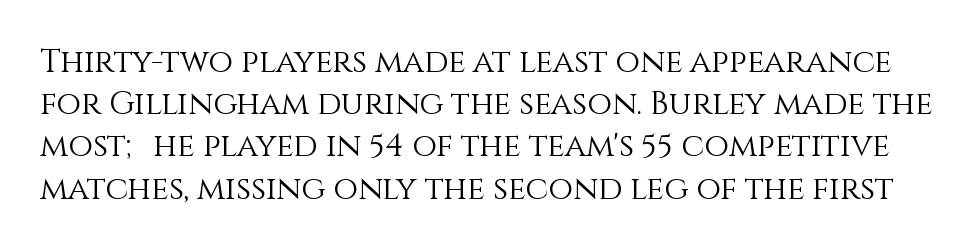
Q: Is the text bold? A: No.
Q: Is the text italic (slanted)? A: No, it is upright.
Q: Is the text underlined? A: No.
Q: Is the spacing between letters normal or unusually wide? A: Normal.
Q: Is the spacing between lines tight, normal or loose? A: Normal.
Q: Width (condensed, normal, or wide)? A: Normal.
Q: x-height? A: Large.
Q: Monospaced? A: No.
